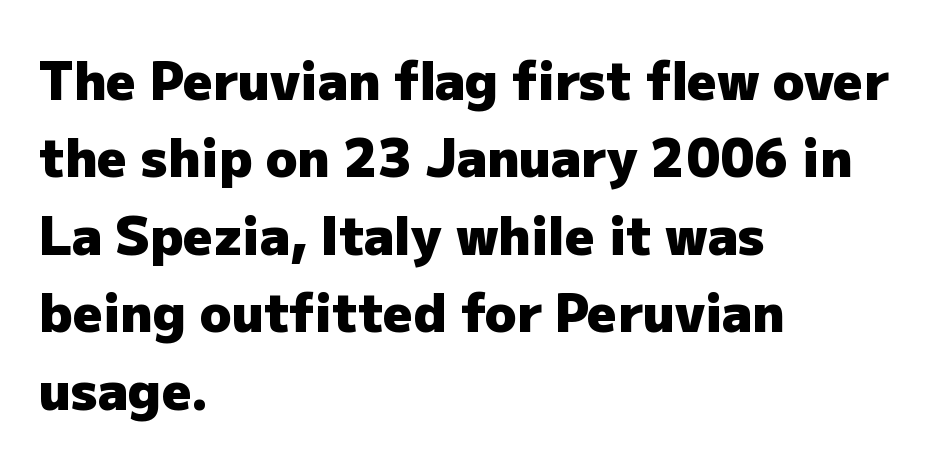
The image shows 52 px heavy sans-serif type, upright; set left-aligned, normal line spacing (1.49x), normal letter spacing, not underlined; low stroke contrast and a medium x-height.
